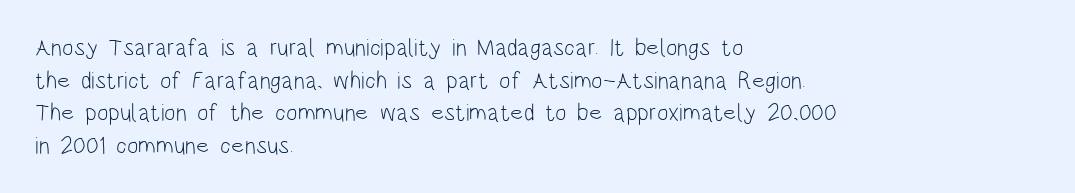
{"italic": "no", "bold": "no", "underline": "no", "align": "left", "line_spacing": "normal", "line_spacing_ratio": 1.36, "letter_spacing": "normal", "letter_spacing_em": 0.0, "glyph_px": 24}
